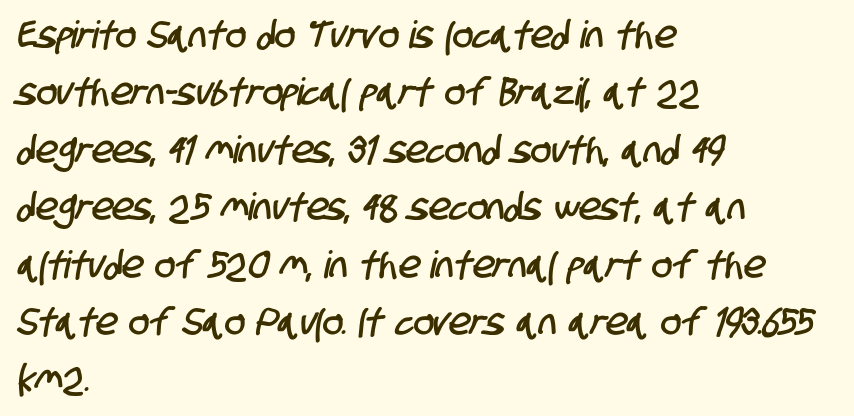
{"serif": "no", "width": "condensed", "stroke_contrast": "low", "x_height": "large", "monospaced": "no", "underline": "no", "align": "left", "line_spacing": "normal", "line_spacing_ratio": 1.51, "letter_spacing": "normal", "letter_spacing_em": 0.0, "glyph_px": 38}
